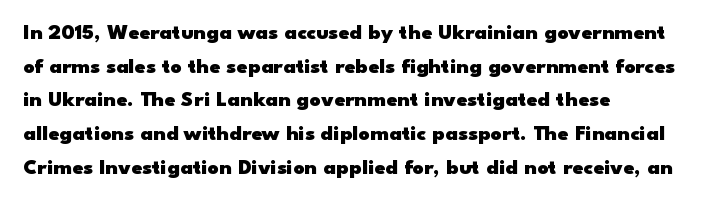
This sample is left-justified, so line endings fall wherever the words run out. Ascenders rise straight up at ninety degrees. Notice how descenders clear the ascenders below comfortably — that's standard leading. Is the type bold? Yes — the strokes are clearly thick and heavy.
